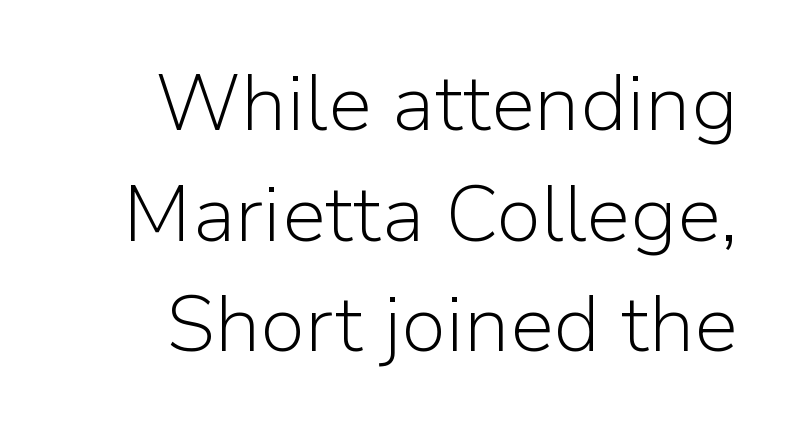
No italicization has been applied; the sample stays upright. Unlike a traditional serif, this face leaves its strokes unadorned. Rule under the text: the space is simply empty. The font is comparable to plain body text, perhaps lighter. Proportional: the letters do not fall into vertical columns. Students, note that the glyphs here touch the page at normal intervals.
